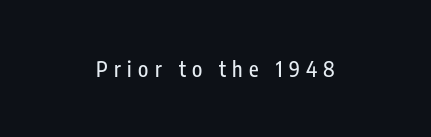
Q: Is the text italic (slanted)? A: No, it is upright.
Q: Is the text underlined? A: No.
Q: How is the paragraph aligned? A: Centered.
Q: Is the spacing between letters normal or unusually wide? A: Unusually wide.
